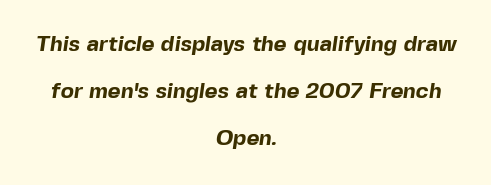
The image shows 22 px bold type; set centered, loose line spacing (2.14x), normal letter spacing, not underlined.
